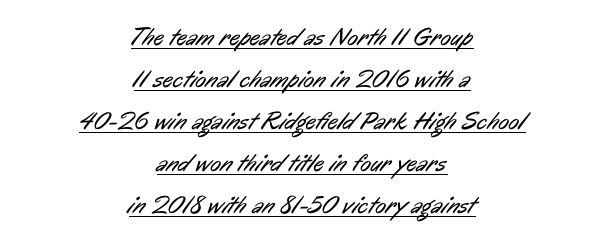
Observe the ordinary spacing: letters are neighbours, not strangers. Both edges are ragged and mirror each other, which tells us the setting is centered. Summary of weight: not heavy and not bold. Whoever set this chose a conventional vertical rhythm. The rendered words wear a rule along their underside.
